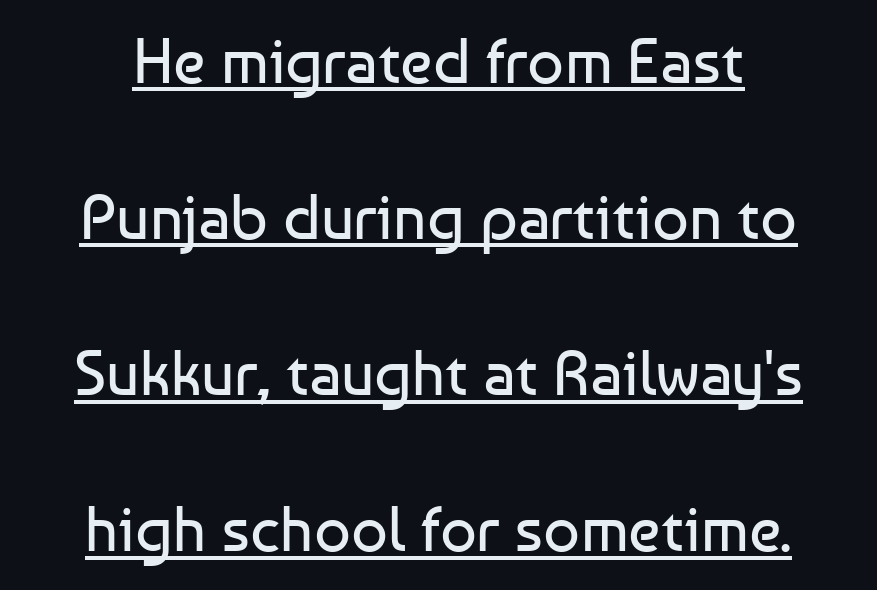
The image shows 64 px regular-weight sans-serif type, upright; set centered, loose line spacing (2.44x), normal letter spacing, underlined; low stroke contrast and a medium x-height.
